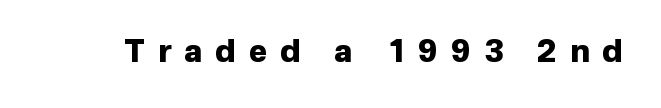
Letter spacing: wide. Proportional: the letters do not fall into vertical columns. Unlike a traditional serif, this face leaves its strokes unadorned. On the weight axis this lands at bold, roughly 700.
